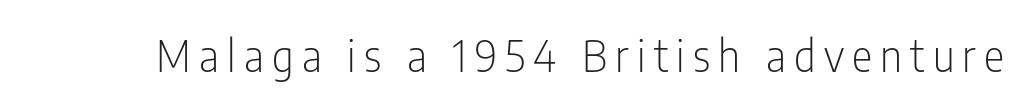
Q: Is the text bold? A: No.
Q: Is the text italic (slanted)? A: No, it is upright.
Q: Is the typeface a serif or a sans-serif typeface? A: Sans-serif.
Q: Is the text underlined? A: No.
Q: Width (condensed, normal, or wide)? A: Condensed.
Q: Stroke contrast? A: Low.
Q: x-height? A: Medium.
Q: Monospaced? A: No.
